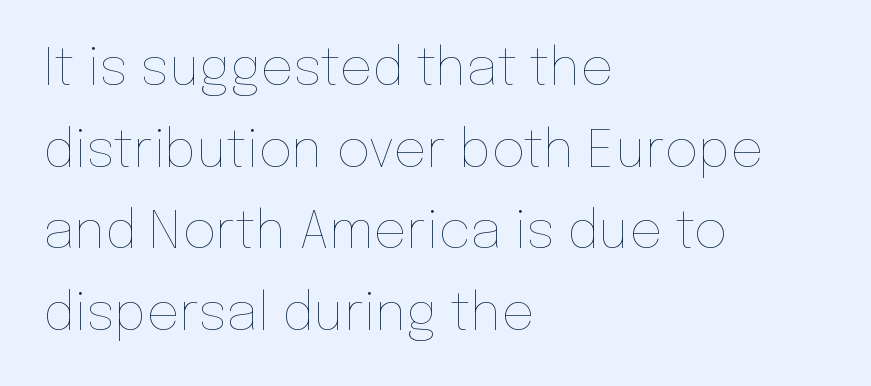
The weight tops out at a normal text grade. The line-height multiplier appears to be the usual default. Looks like regular typesetting: each glyph gets only the width it needs. Here the glyphs are tracked normally, forming tight word shapes.
